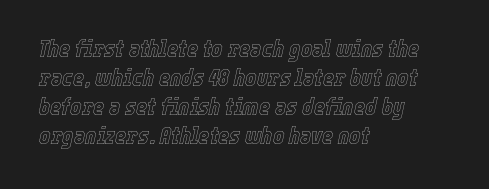
The image shows 24 px text type, italic (leaning right); set left-aligned, line spacing 1.21x, normal letter spacing, not underlined.
